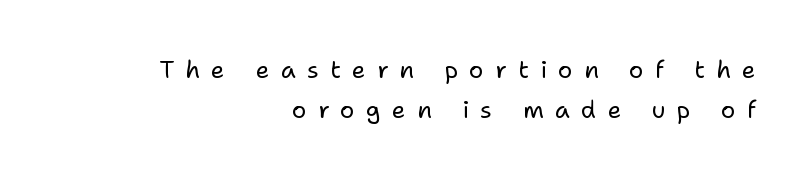
The image shows 24 px text type, upright; set right-aligned, normal line spacing (1.68x), unusually wide letter spacing (+0.47 em), not underlined.
